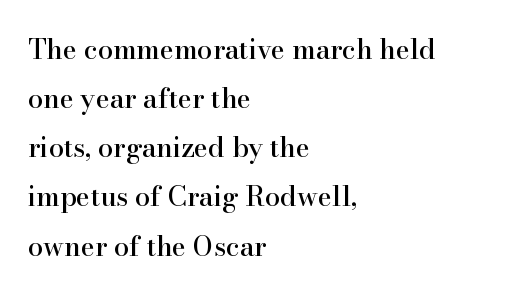
Q: Is the text italic (slanted)? A: No, it is upright.
Q: Is the text underlined? A: No.
Q: How is the paragraph aligned? A: Left-aligned.
Q: Is the spacing between letters normal or unusually wide? A: Normal.
